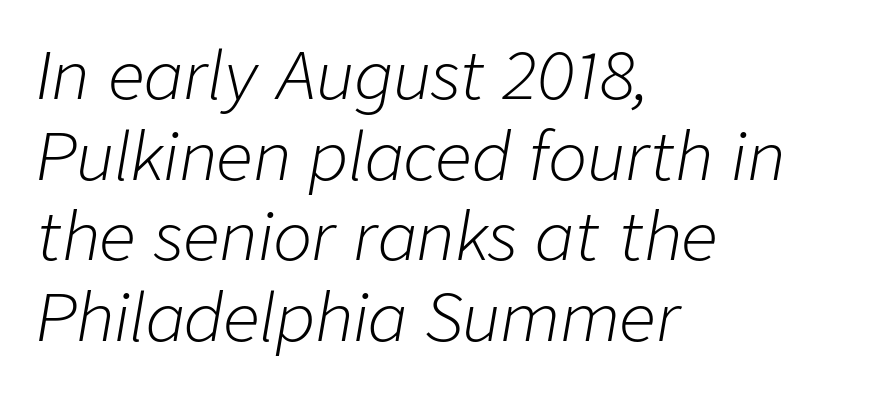
{"italic": "yes", "lean": "right", "slant_degrees": 9, "bold": "no", "weight": "light", "width": "normal", "stroke_contrast": "low", "x_height": "medium", "monospaced": "no", "underline": "no", "align": "left", "line_spacing_ratio": 1.24, "letter_spacing": "normal", "letter_spacing_em": 0.0, "glyph_px": 65}
